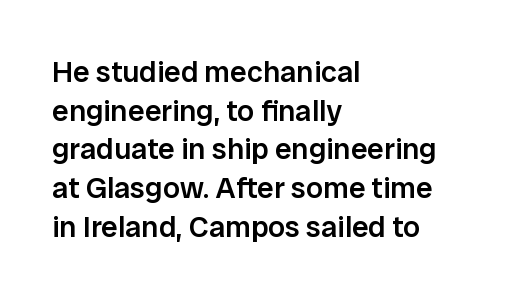
The image shows 30 px semibold sans-serif type, upright; set left-aligned, normal line spacing (1.29x), normal letter spacing, not underlined; low stroke contrast and a medium x-height.
